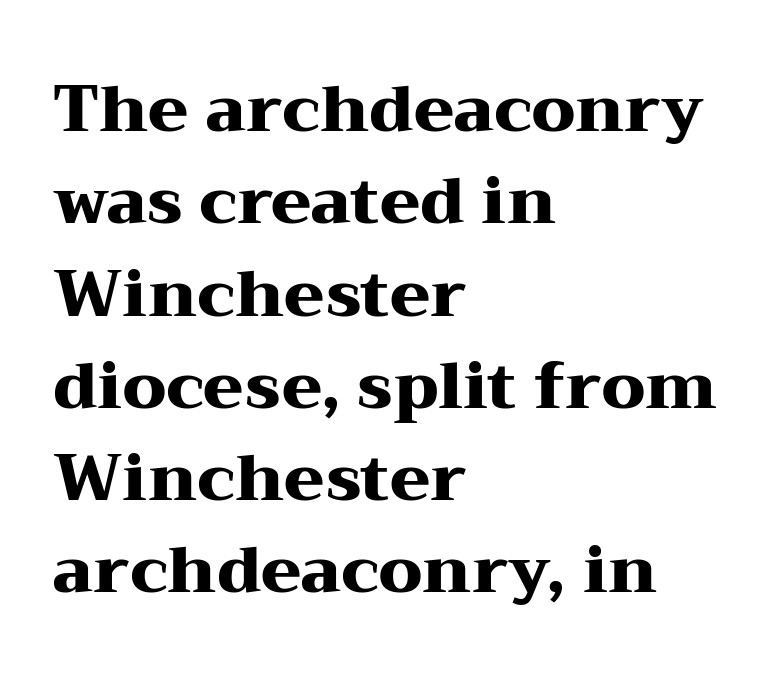
In terms of posture, this sample is upright. Leading: standard. To sum up the face: it has serifs. Each letter keeps its own natural width here, so spacing adapts to shape. Summary of weight: heavy, a full bold.
